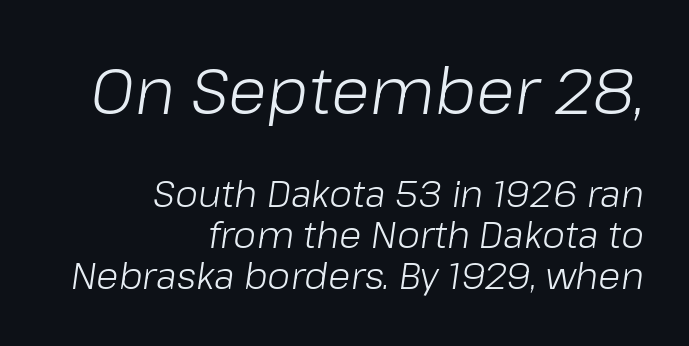
{"italic": "yes", "lean": "right", "slant_degrees": 8, "bold": "no", "weight": "light", "width": "normal", "stroke_contrast": "low", "x_height": "medium", "monospaced": "no", "underline": "no", "align": "right", "line_spacing": "tight", "line_spacing_ratio": 1.11, "letter_spacing": "normal", "letter_spacing_em": 0.0, "larger_block": "first", "size_ratio": 1.73, "glyph_px": 64}
